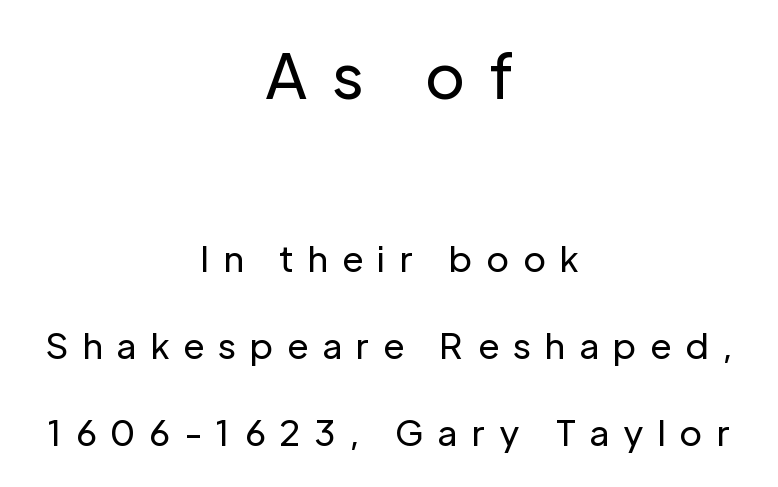
Q: Is the text bold? A: No.
Q: Is the text italic (slanted)? A: No, it is upright.
Q: Is the typeface a serif or a sans-serif typeface? A: Sans-serif.
Q: Is the text underlined? A: No.
Q: How is the paragraph aligned? A: Centered.
Q: Is the spacing between letters normal or unusually wide? A: Unusually wide.
Q: Is the spacing between lines tight, normal or loose? A: Loose.
Q: Which block of text is set in a larger size, the first (top) or the second (bottom)? A: The first (top) one.
Q: Width (condensed, normal, or wide)? A: Normal.
Q: Stroke contrast? A: Low.
Q: x-height? A: Medium.
Q: Monospaced? A: No.
